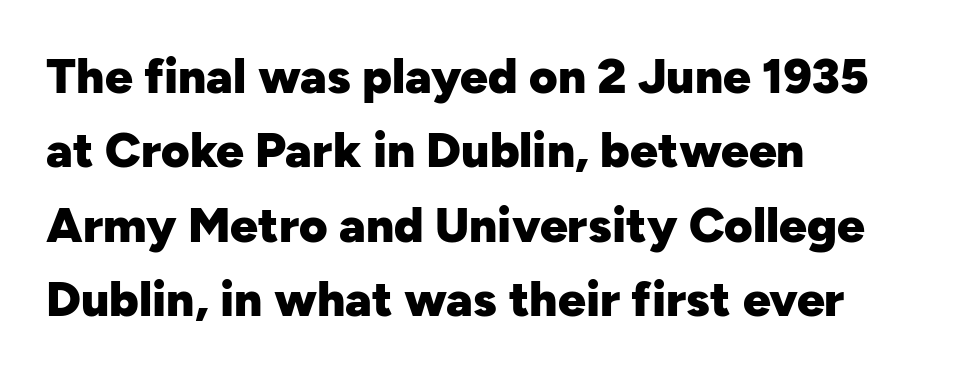
Letter spacing: default. This sample has the flowing, uneven cadence of proportional lettering. A full-strength bold gives these letters their thick strokes. Does the type have serifs? No, each stem ends abruptly. Does the copy run flush right? No — it runs flush left. This is the regular roman posture of the typeface.
